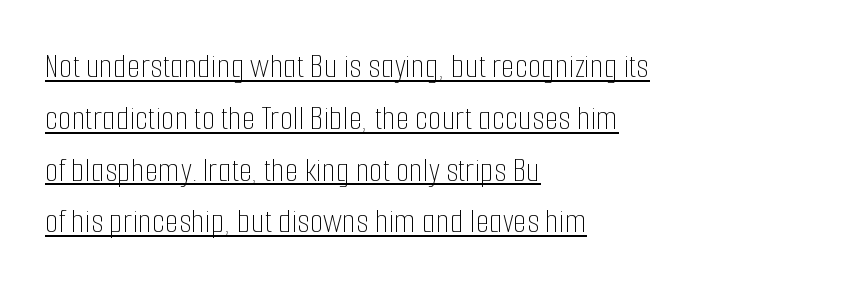
{"italic": "no", "bold": "no", "weight": "thin", "width": "condensed", "stroke_contrast": "low", "x_height": "medium", "monospaced": "no", "underline": "yes", "align": "left", "line_spacing": "normal", "line_spacing_ratio": 1.48, "letter_spacing": "normal", "letter_spacing_em": 0.0, "glyph_px": 35}
